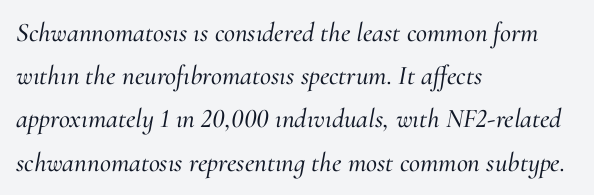
{"italic": "yes", "lean": "right", "slant_degrees": 10, "underline": "no", "align": "left", "line_spacing": "normal", "line_spacing_ratio": 1.6, "letter_spacing": "normal", "letter_spacing_em": 0.0, "glyph_px": 27}
